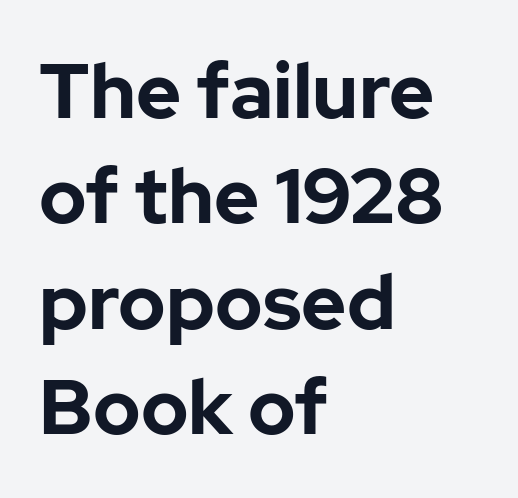
Q: Is the text bold? A: Yes.
Q: Is the text italic (slanted)? A: No, it is upright.
Q: Is the typeface a serif or a sans-serif typeface? A: Sans-serif.
Q: Is the text underlined? A: No.
Q: How is the paragraph aligned? A: Left-aligned.
Q: Is the spacing between letters normal or unusually wide? A: Normal.
Q: Is the spacing between lines tight, normal or loose? A: Normal.
Q: Width (condensed, normal, or wide)? A: Normal.
Q: Stroke contrast? A: Low.
Q: x-height? A: Medium.
Q: Monospaced? A: No.
